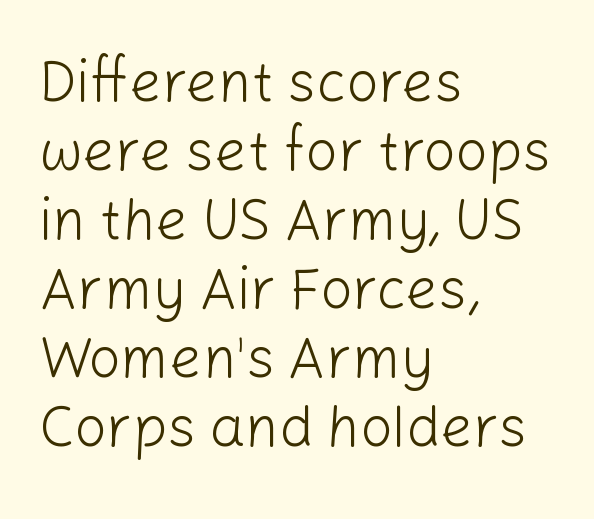
{"serif": "no", "italic": "no", "bold": "no", "weight": "light", "width": "normal", "stroke_contrast": "low", "x_height": "medium", "monospaced": "no", "underline": "no", "align": "left", "line_spacing_ratio": 1.21, "letter_spacing": "normal", "letter_spacing_em": 0.0, "glyph_px": 57}
